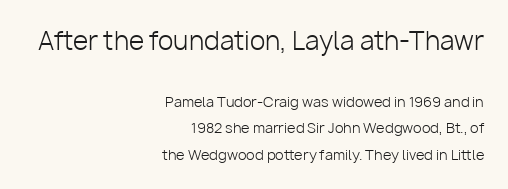
The image shows 25 px text type, upright; set right-aligned, loose line spacing (1.91x), normal letter spacing, not underlined; the first (top) block is 1.79x larger.
